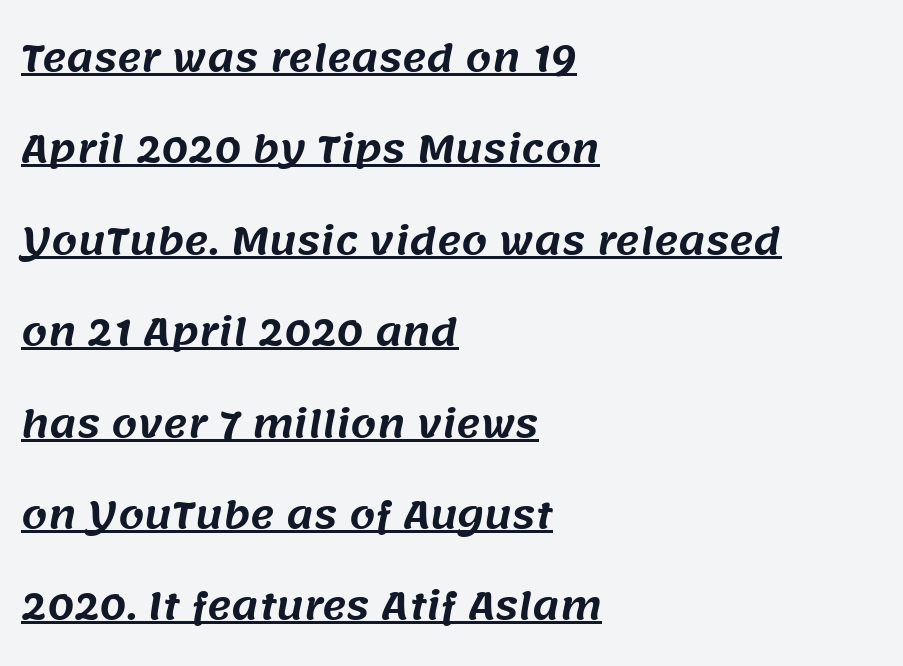
Q: Is the typeface a serif or a sans-serif typeface? A: Sans-serif.
Q: Is the text underlined? A: Yes.
Q: How is the paragraph aligned? A: Left-aligned.
Q: Is the spacing between letters normal or unusually wide? A: Normal.
Q: Is the spacing between lines tight, normal or loose? A: Loose.
Q: Width (condensed, normal, or wide)? A: Normal.
Q: Stroke contrast? A: Medium.
Q: x-height? A: Large.
Q: Monospaced? A: No.
